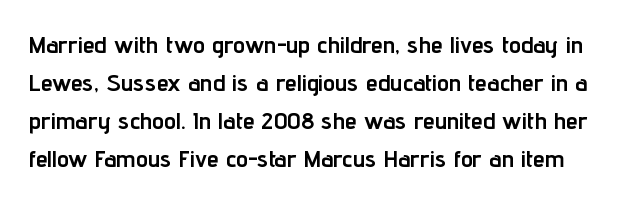
The image shows 24 px bold type, upright; set normal line spacing (1.59x), normal letter spacing, not underlined.
